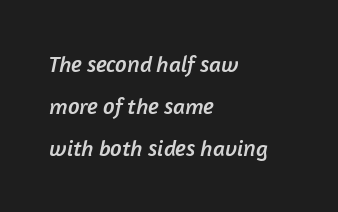
{"underline": "no", "align": "left", "line_spacing_ratio": 1.83, "letter_spacing": "normal", "letter_spacing_em": 0.0, "glyph_px": 23}
